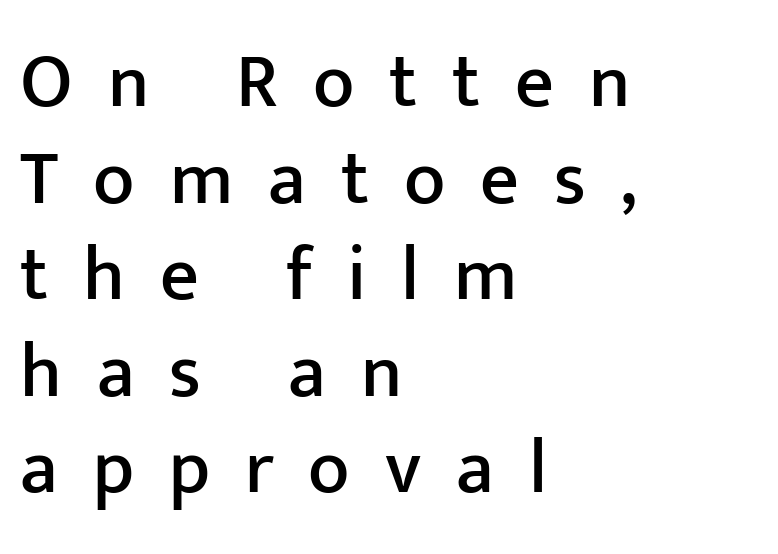
The rows are spaced the way most documents space them. These lines have a slow, spaced-out rhythm from letter to letter. Observe the absence of serifs on each vertical stroke in this sample. The compositor pushed each line to the left boundary.
